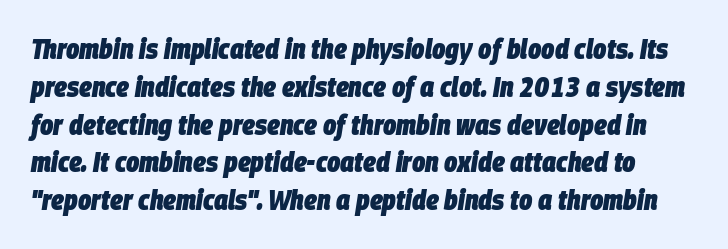
Q: Is the text bold? A: Yes.
Q: Is the text italic (slanted)? A: Yes, it leans right by about 9 degrees.
Q: Is the text underlined? A: No.
Q: Is the spacing between letters normal or unusually wide? A: Normal.
Q: Is the spacing between lines tight, normal or loose? A: Normal.
Q: Width (condensed, normal, or wide)? A: Condensed.
Q: Stroke contrast? A: Low.
Q: x-height? A: Large.
Q: Monospaced? A: No.
